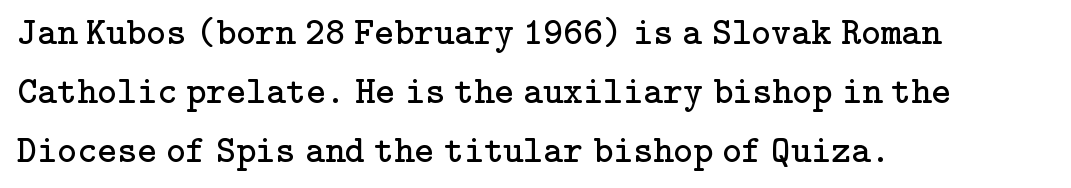
Q: Is the text bold? A: No.
Q: Is the text italic (slanted)? A: No, it is upright.
Q: Is the typeface a serif or a sans-serif typeface? A: Serif.
Q: Is the text underlined? A: No.
Q: How is the paragraph aligned? A: Left-aligned.
Q: Is the spacing between letters normal or unusually wide? A: Normal.
Q: Is the spacing between lines tight, normal or loose? A: Normal.
Q: Width (condensed, normal, or wide)? A: Normal.
Q: Stroke contrast? A: Low.
Q: x-height? A: Medium.
